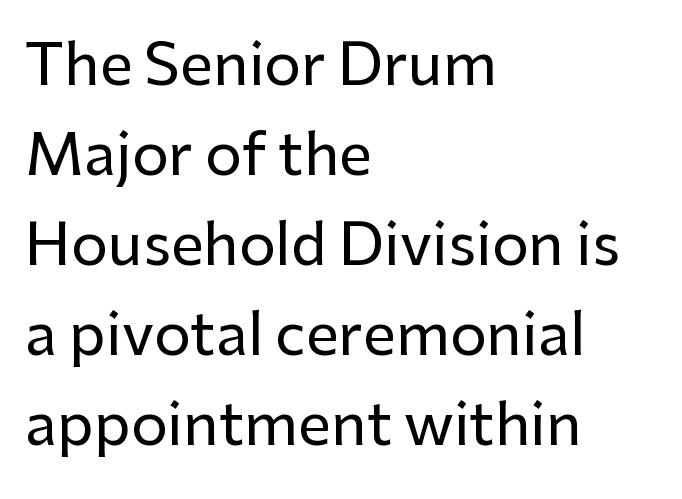
The image shows 58 px sans-serif type, upright; set left-aligned, normal line spacing (1.55x), normal letter spacing, not underlined; low stroke contrast and a medium x-height.
